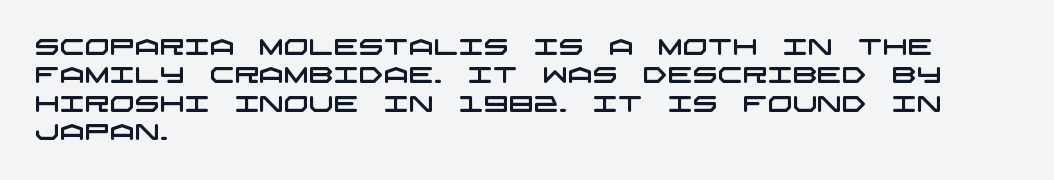
Successive baselines arrive at the customary interval. Spacing between characters is what you'd get straight out of the box. Teacher's note: observe the even left margin — that is flush-left alignment. Has an underline been added? It has not.
